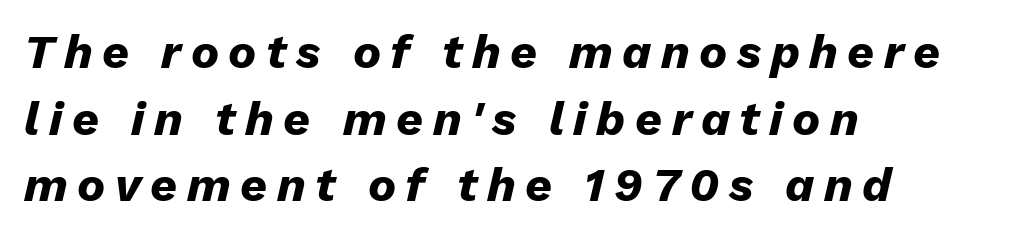
Q: Is the text bold? A: Yes.
Q: Is the text italic (slanted)? A: Yes, it leans right by about 13 degrees.
Q: Is the text underlined? A: No.
Q: How is the paragraph aligned? A: Left-aligned.
Q: Is the spacing between letters normal or unusually wide? A: Unusually wide.
Q: Is the spacing between lines tight, normal or loose? A: Normal.
Q: Width (condensed, normal, or wide)? A: Normal.
Q: Stroke contrast? A: Low.
Q: x-height? A: Medium.
Q: Monospaced? A: No.
